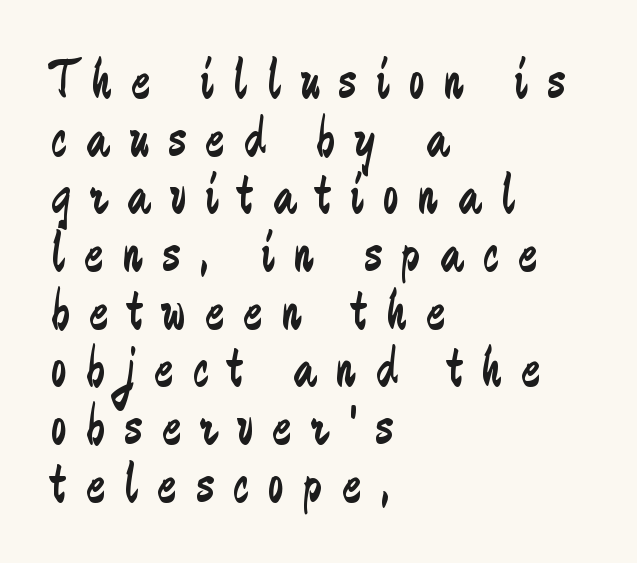
{"serif": "no", "bold": "no", "weight": "regular", "width": "condensed", "stroke_contrast": "low", "x_height": "medium", "monospaced": "no", "underline": "no", "align": "left", "line_spacing": "tight", "line_spacing_ratio": 1.03, "letter_spacing": "wide", "letter_spacing_em": 0.35, "glyph_px": 56}
